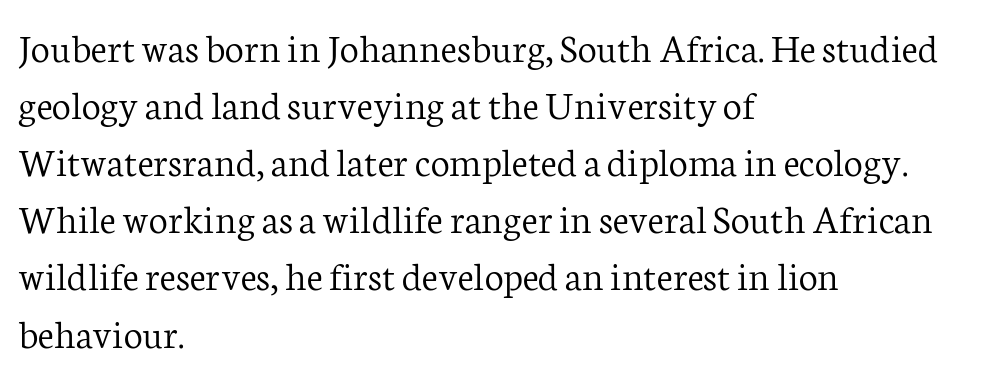
The image shows 42 px light serif type, upright; set left-aligned, normal line spacing (1.36x), normal letter spacing, not underlined; low stroke contrast and a medium x-height.
